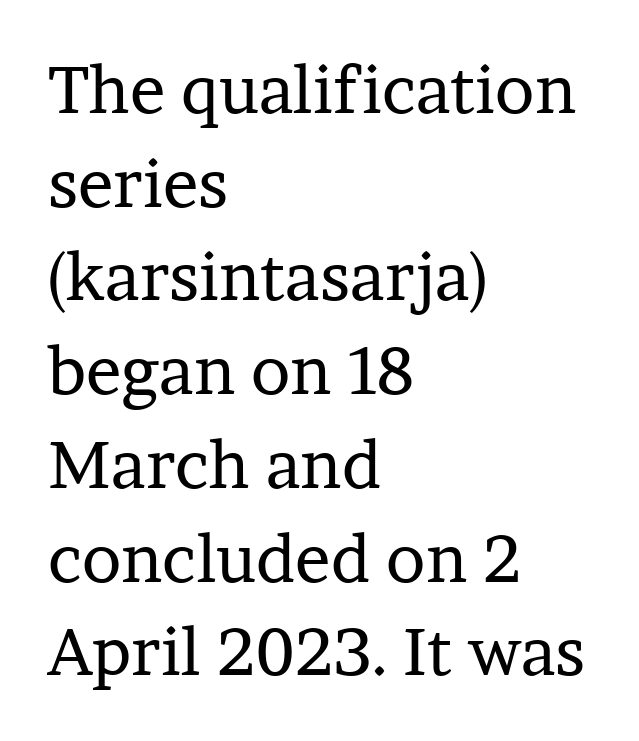
The image shows 66 px regular-weight serif type, upright; set left-aligned, normal line spacing (1.42x), normal letter spacing, not underlined; low stroke contrast and a medium x-height.
